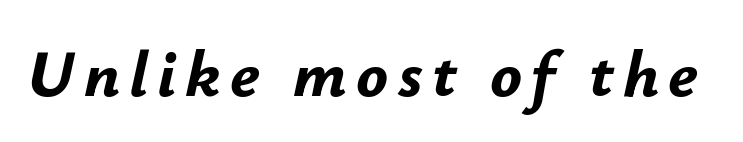
{"italic": "yes", "lean": "right", "slant_degrees": 12, "bold": "yes", "weight": "bold", "width": "normal", "stroke_contrast": "low", "x_height": "small", "monospaced": "no", "underline": "no", "glyph_px": 66}
